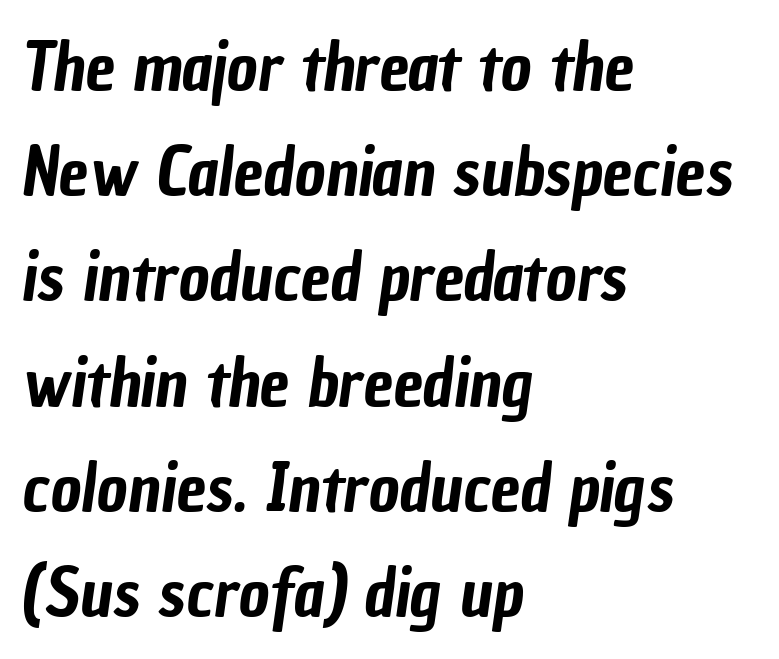
A typesetter would call this leading conventional body-copy spacing. The letterforms sit shoulder to shoulder at normal distance. Unmarked baselines from the first word to the last. Varying glyph widths throughout — classic text-font behaviour. Short and long lines alike share a common starting point at left. This sample uses a sans-serif face.
